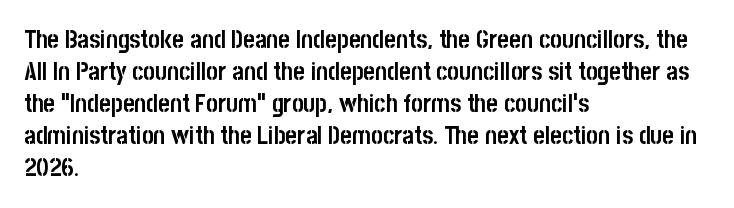
Q: Is the text bold? A: Yes.
Q: Is the text italic (slanted)? A: No, it is upright.
Q: Is the text underlined? A: No.
Q: How is the paragraph aligned? A: Left-aligned.
Q: Is the spacing between letters normal or unusually wide? A: Normal.
Q: Is the spacing between lines tight, normal or loose? A: Normal.
